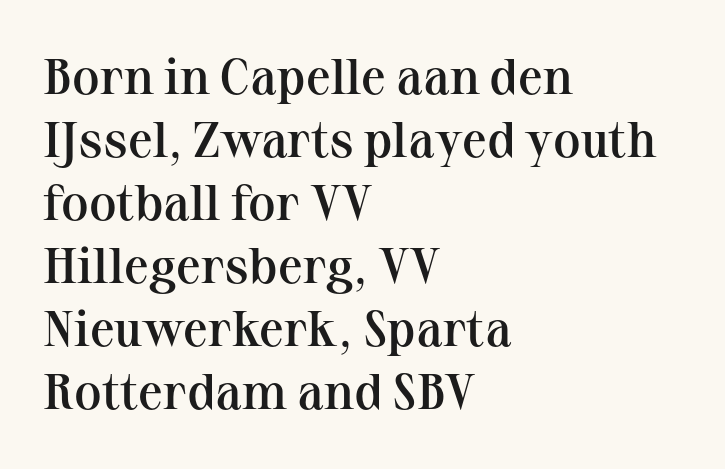
The image shows 50 px semibold serif type, upright; set left-aligned, normal line spacing (1.26x), normal letter spacing, not underlined; medium stroke contrast and a medium x-height.
